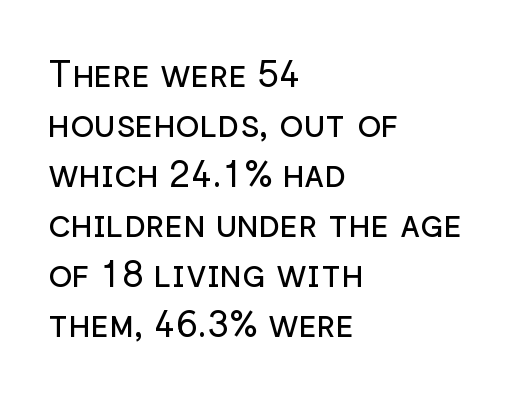
The image shows 36 px regular-weight sans-serif type, upright; set left-aligned, normal line spacing (1.39x), normal letter spacing, not underlined; low stroke contrast and a medium x-height.
